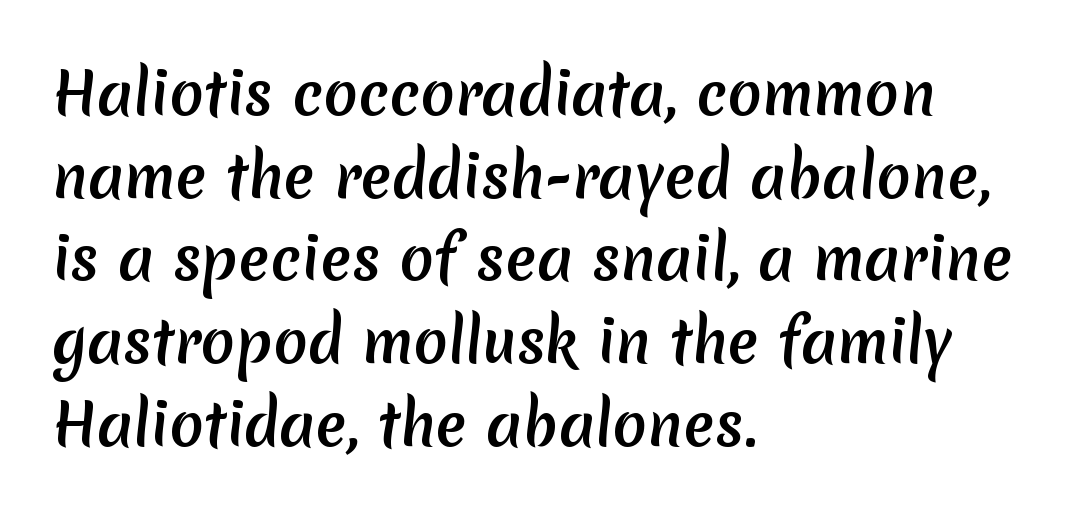
Q: Is the typeface a serif or a sans-serif typeface? A: Sans-serif.
Q: Is the text underlined? A: No.
Q: How is the paragraph aligned? A: Left-aligned.
Q: Is the spacing between letters normal or unusually wide? A: Normal.
Q: Is the spacing between lines tight, normal or loose? A: Normal.
Q: Width (condensed, normal, or wide)? A: Normal.
Q: Stroke contrast? A: Medium.
Q: x-height? A: Medium.
Q: Monospaced? A: No.
